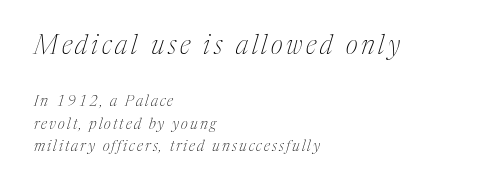
Is the block centered? No — it sits flush against the left margin. The lettering tilts uniformly, giving the passage an italic look. The string is rendered with underlining switched off. Unbolded letterforms with no extra heft.
